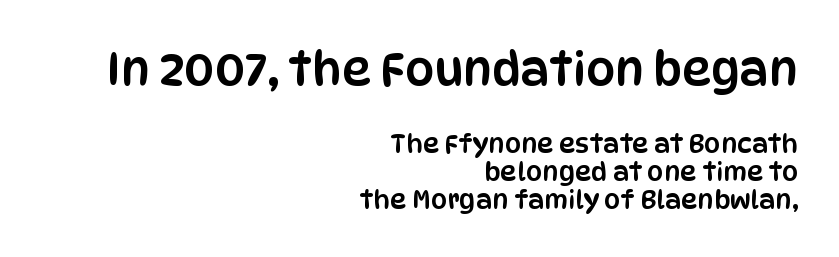
Q: Is the text italic (slanted)? A: No, it is upright.
Q: Is the typeface a serif or a sans-serif typeface? A: Sans-serif.
Q: Is the text underlined? A: No.
Q: How is the paragraph aligned? A: Right-aligned.
Q: Is the spacing between letters normal or unusually wide? A: Normal.
Q: Is the spacing between lines tight, normal or loose? A: Tight.
Q: Which block of text is set in a larger size, the first (top) or the second (bottom)? A: The first (top) one.
Q: Width (condensed, normal, or wide)? A: Condensed.
Q: Stroke contrast? A: Low.
Q: x-height? A: Large.
Q: Monospaced? A: No.
